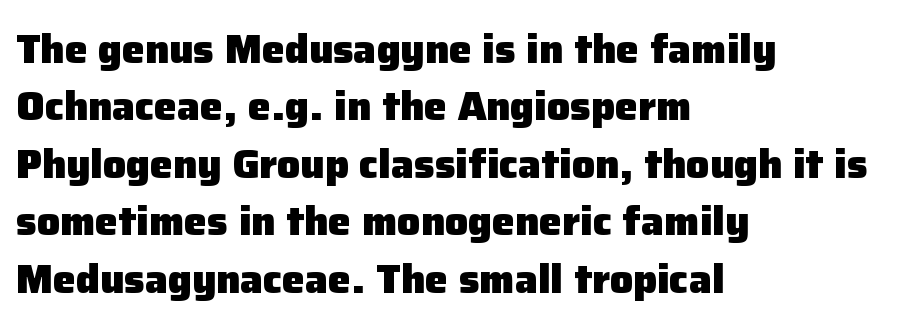
Q: Is the text bold? A: Yes.
Q: Is the text italic (slanted)? A: No, it is upright.
Q: Is the typeface a serif or a sans-serif typeface? A: Sans-serif.
Q: Is the text underlined? A: No.
Q: How is the paragraph aligned? A: Left-aligned.
Q: Is the spacing between letters normal or unusually wide? A: Normal.
Q: Is the spacing between lines tight, normal or loose? A: Normal.
Q: Width (condensed, normal, or wide)? A: Normal.
Q: Stroke contrast? A: Low.
Q: x-height? A: Medium.
Q: Monospaced? A: No.
